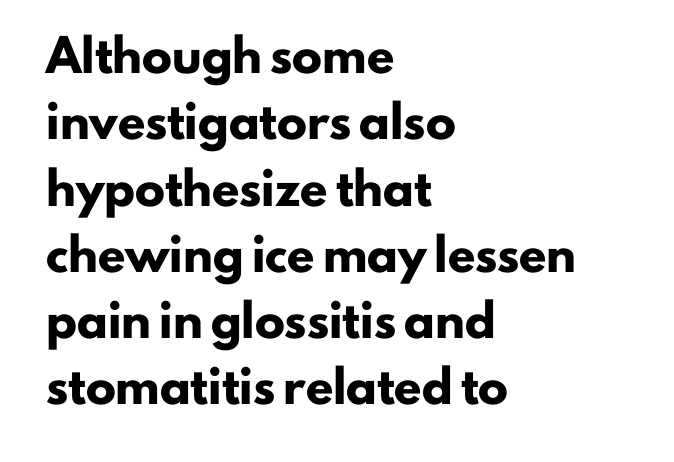
Q: Is the text bold? A: Yes.
Q: Is the text italic (slanted)? A: No, it is upright.
Q: Is the typeface a serif or a sans-serif typeface? A: Sans-serif.
Q: Is the text underlined? A: No.
Q: How is the paragraph aligned? A: Left-aligned.
Q: Is the spacing between letters normal or unusually wide? A: Normal.
Q: Is the spacing between lines tight, normal or loose? A: Loose.
Q: Width (condensed, normal, or wide)? A: Normal.
Q: Stroke contrast? A: Low.
Q: x-height? A: Small.
Q: Monospaced? A: No.
